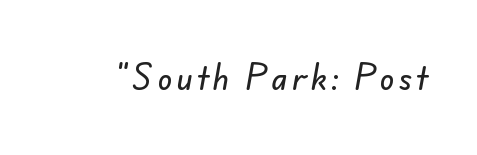
The image shows 30 px sans-serif type; set not underlined; low stroke contrast and a small x-height.
